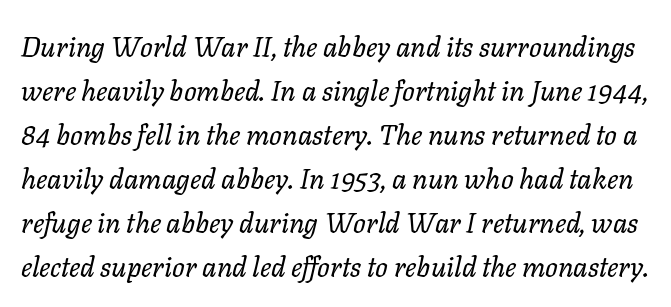
The image shows 28 px regular-weight type, italic (leaning right); set normal line spacing (1.57x), normal letter spacing, not underlined; low stroke contrast and a medium x-height.
